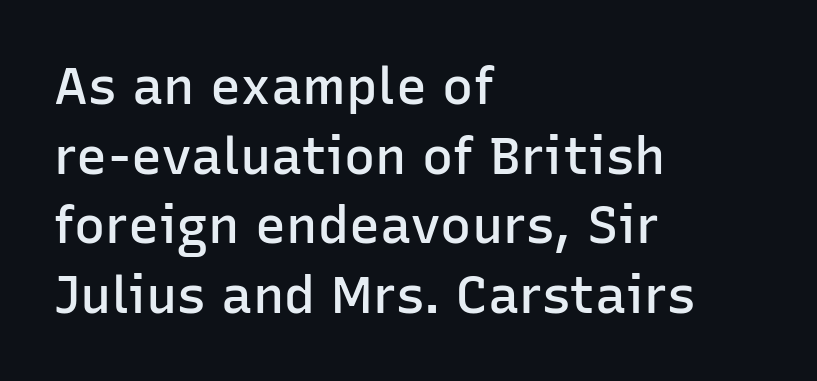
Q: Is the text bold? A: Semi-bold.
Q: Is the text italic (slanted)? A: No, it is upright.
Q: Is the typeface a serif or a sans-serif typeface? A: Sans-serif.
Q: Is the text underlined? A: No.
Q: How is the paragraph aligned? A: Left-aligned.
Q: Is the spacing between letters normal or unusually wide? A: Normal.
Q: Is the spacing between lines tight, normal or loose? A: Normal.
Q: Width (condensed, normal, or wide)? A: Normal.
Q: Stroke contrast? A: Low.
Q: x-height? A: Medium.
Q: Monospaced? A: No.
